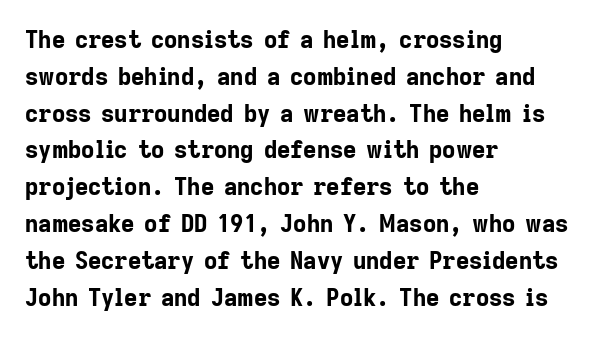
The passage shown stacks its lines at a standard gap. The rag falls on the right side of this text block. Nope, not italic — everything's standing straight. Rule under the text: the space is simply empty. The face used here is rendered with its standard letterfit.
